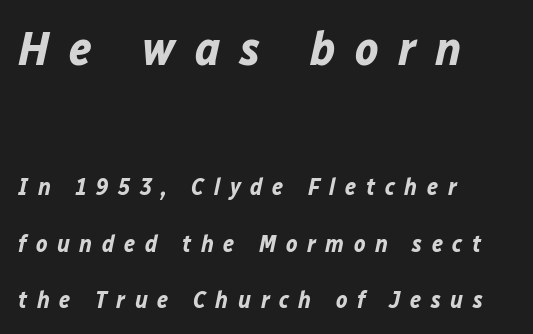
{"italic": "yes", "lean": "right", "slant_degrees": 12, "bold": "yes", "weight": "bold", "width": "normal", "stroke_contrast": "low", "x_height": "medium", "monospaced": "no", "underline": "no", "align": "left", "line_spacing": "loose", "line_spacing_ratio": 2.35, "letter_spacing": "wide", "letter_spacing_em": 0.4, "larger_block": "first", "size_ratio": 2.04, "glyph_px": 49}
